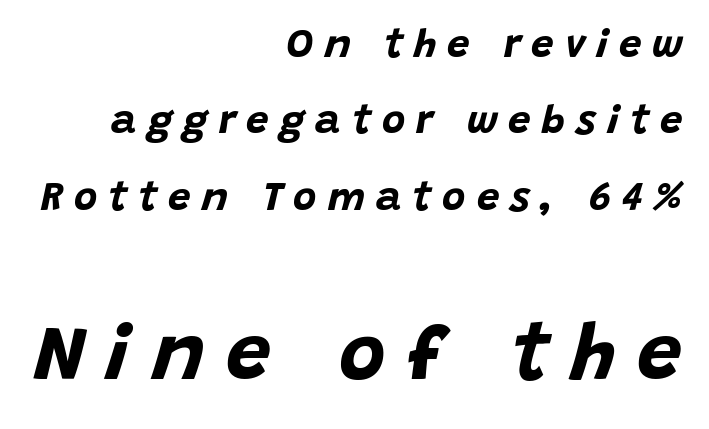
Q: Is the text bold? A: Yes.
Q: Is the text italic (slanted)? A: Yes, it leans right by about 15 degrees.
Q: Is the text underlined? A: No.
Q: How is the paragraph aligned? A: Right-aligned.
Q: Is the spacing between letters normal or unusually wide? A: Unusually wide.
Q: Is the spacing between lines tight, normal or loose? A: Loose.
Q: Which block of text is set in a larger size, the first (top) or the second (bottom)? A: The second (bottom) one.
Q: Width (condensed, normal, or wide)? A: Normal.
Q: Stroke contrast? A: Low.
Q: x-height? A: Large.
Q: Monospaced? A: No.
